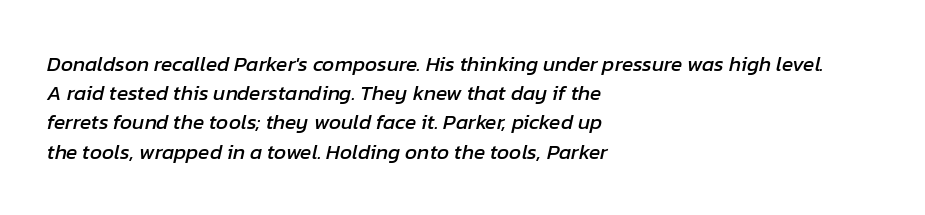
This block has exactly the height ordinary leading produces. The passage is arranged the way most books set body copy — flush left. Default kerning and tracking; the words read as compact shapes. The glyphs are unaccompanied by any horizontal stroke below them.
